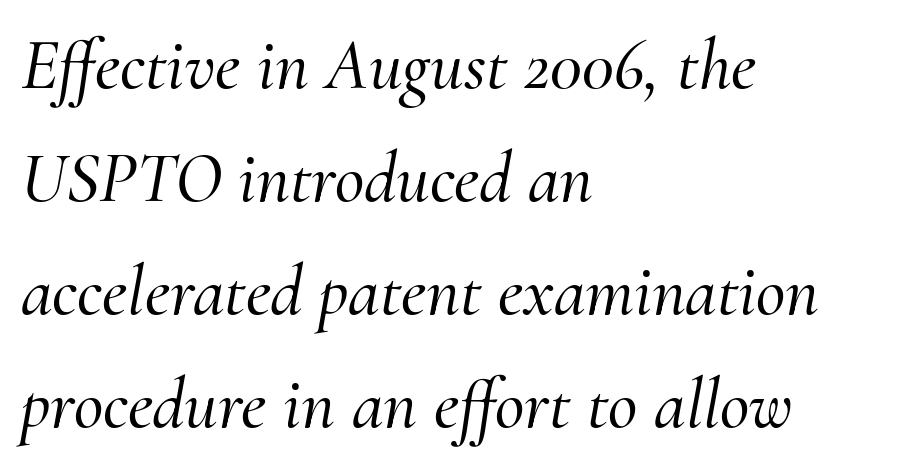
Looks like regular typesetting: each glyph gets only the width it needs. Little horizontal feet cap the strokes, marking this as serif type. Slanted lettering throughout. Reading down the column, the eye jumps a familiar distance to each next line. Letter spacing: default. This sample is left-justified, so line endings fall wherever the words run out.
